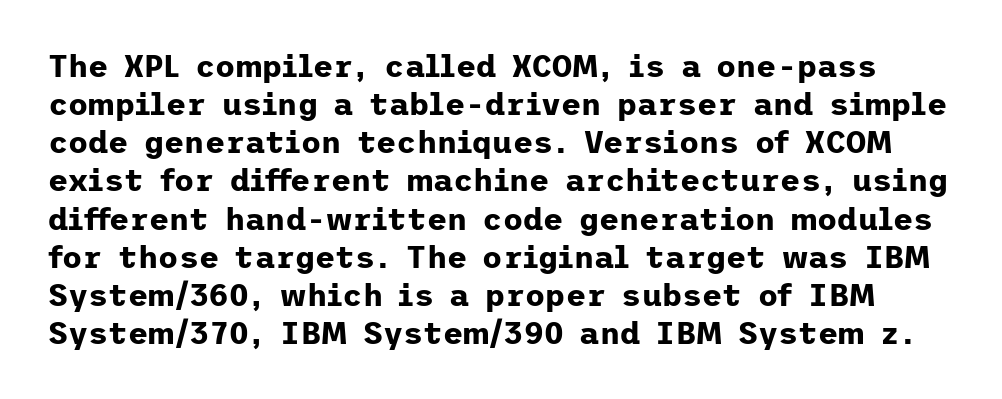
{"serif": "no", "italic": "no", "bold": "yes", "weight": "bold", "width": "normal", "stroke_contrast": "low", "x_height": "medium", "underline": "no", "line_spacing_ratio": 1.23, "letter_spacing": "normal", "letter_spacing_em": 0.0, "glyph_px": 31}
